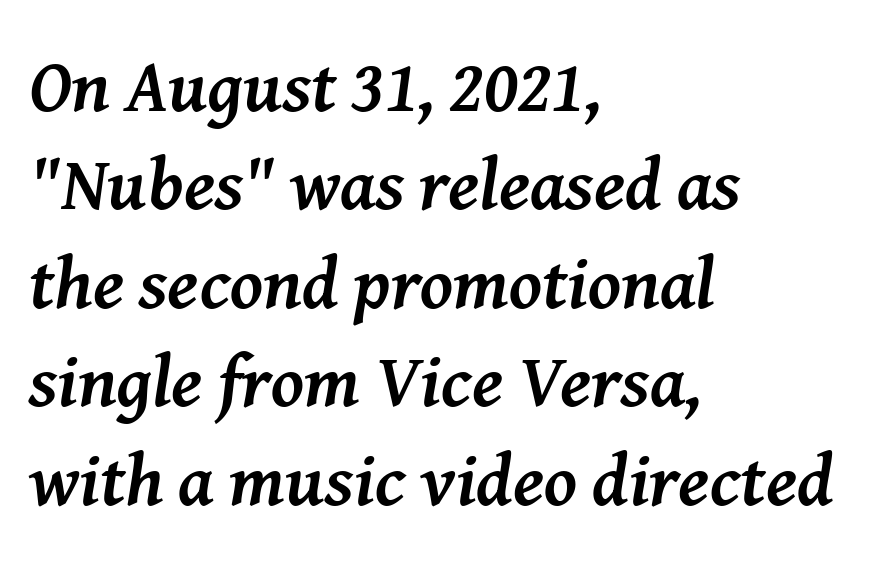
Letter spacing: default. The rendering uses a moderate line-height, typical for paragraphs. Does the weight exceed regular? Yes, all the way to bold. The area under the type is left untouched. These lines were composed using italics.
